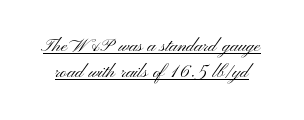
Students, observe: this is what under-led, compact text looks like. Tracking value appears to be zero — textbook default spacing. Letters have the restrained weight of plain body copy at most. Beneath each row of characters lies a ruled line.
